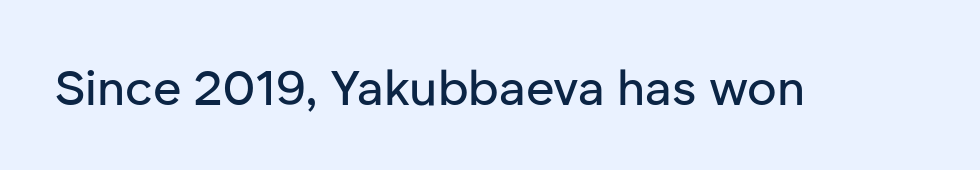
Glyph-to-glyph distance matches everyday printed text. A sans-serif font was chosen for this passage. Unmarked baselines from the first word to the last. The typography opts for an upright posture over an oblique one.
